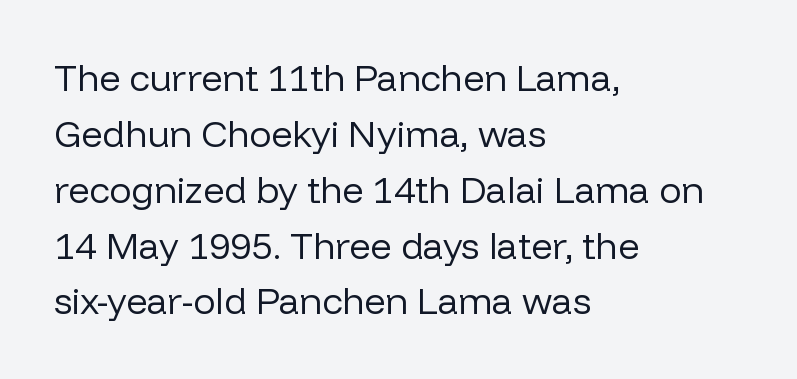
Q: Is the text bold? A: No.
Q: Is the text italic (slanted)? A: No, it is upright.
Q: Is the typeface a serif or a sans-serif typeface? A: Sans-serif.
Q: Is the text underlined? A: No.
Q: How is the paragraph aligned? A: Left-aligned.
Q: Is the spacing between letters normal or unusually wide? A: Normal.
Q: Is the spacing between lines tight, normal or loose? A: Normal.
Q: Width (condensed, normal, or wide)? A: Normal.
Q: Stroke contrast? A: Low.
Q: x-height? A: Medium.
Q: Monospaced? A: No.
